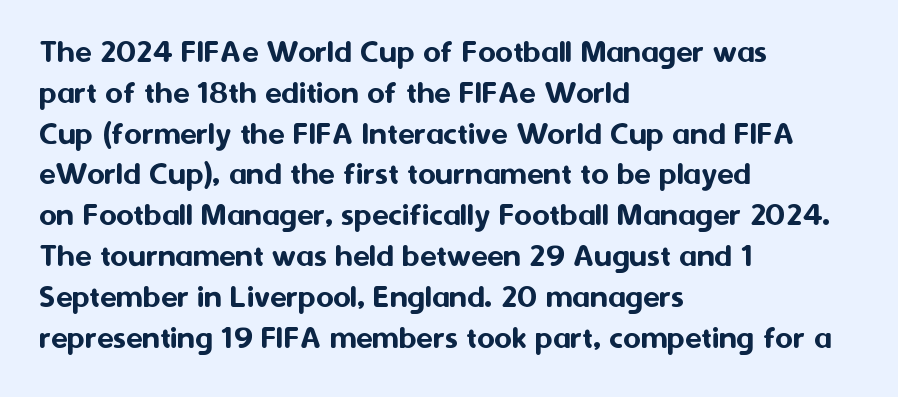
{"serif": "no", "italic": "no", "width": "normal", "stroke_contrast": "medium", "x_height": "medium", "monospaced": "no", "underline": "no", "align": "left", "line_spacing_ratio": 1.2, "letter_spacing": "normal", "letter_spacing_em": 0.0, "glyph_px": 34}
